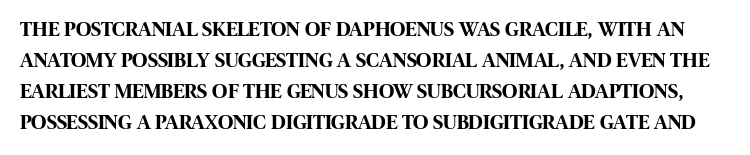
A typesetter would mark this as roman, not italic. Regular leading. Descenders hang freely into open space. This rendering leaves character spacing at its baseline value. Summary of weight: heavy, a full bold.
